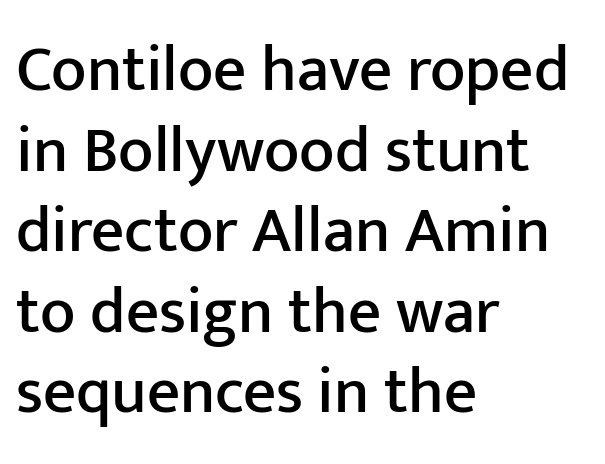
{"serif": "no", "italic": "no", "width": "normal", "stroke_contrast": "low", "x_height": "medium", "monospaced": "no", "underline": "no", "align": "left", "line_spacing_ratio": 1.24, "letter_spacing": "normal", "letter_spacing_em": 0.0, "glyph_px": 65}
